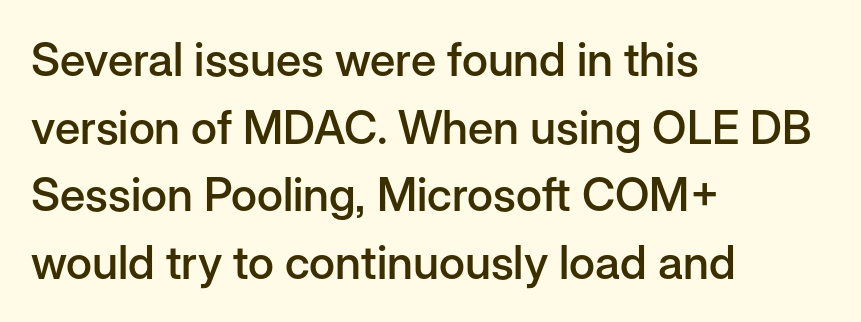
Spacing verdict: proportional, widths tailored to each character. Quick note: not italic, upright. Does the copy run flush right? No — it runs flush left. The characters display no serif detailing; their extremities are plain. Letters rest on an invisible, unmarked baseline. Firm but not heavy-handed strokes: this text is semibold.
